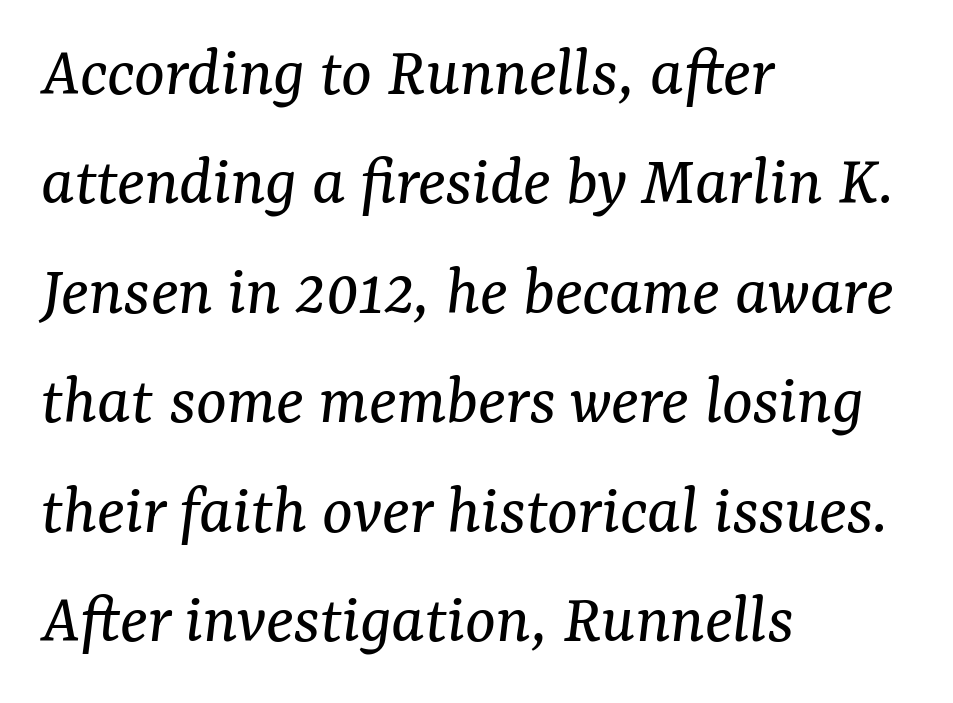
Q: Is the text bold? A: No.
Q: Is the text italic (slanted)? A: Yes, it leans right by about 7 degrees.
Q: Is the typeface a serif or a sans-serif typeface? A: Serif.
Q: Is the text underlined? A: No.
Q: How is the paragraph aligned? A: Left-aligned.
Q: Is the spacing between letters normal or unusually wide? A: Normal.
Q: Is the spacing between lines tight, normal or loose? A: Normal.
Q: Width (condensed, normal, or wide)? A: Normal.
Q: Stroke contrast? A: Medium.
Q: x-height? A: Medium.
Q: Monospaced? A: No.
